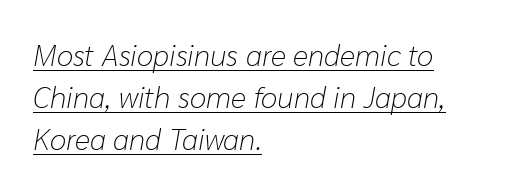
Q: Is the text bold? A: No.
Q: Is the text italic (slanted)? A: Yes, it leans right by about 10 degrees.
Q: Is the text underlined? A: Yes.
Q: How is the paragraph aligned? A: Left-aligned.
Q: Is the spacing between letters normal or unusually wide? A: Normal.
Q: Is the spacing between lines tight, normal or loose? A: Normal.
Q: Width (condensed, normal, or wide)? A: Normal.
Q: Stroke contrast? A: Low.
Q: x-height? A: Medium.
Q: Monospaced? A: No.
